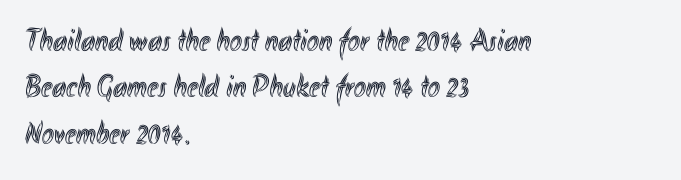
{"width": "condensed", "x_height": "small", "monospaced": "no", "underline": "no", "align": "left", "line_spacing": "normal", "line_spacing_ratio": 1.45, "letter_spacing": "normal", "letter_spacing_em": 0.0, "glyph_px": 32}
